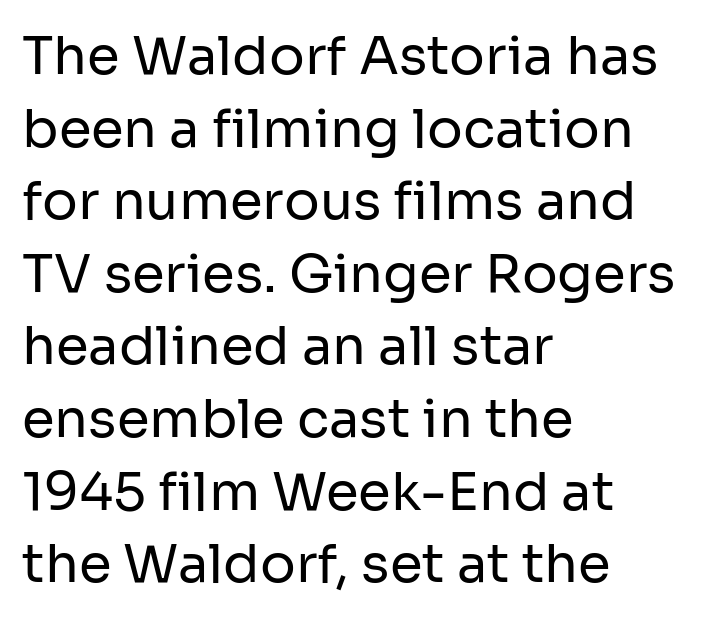
Grotesque or geometric, the face here clearly has no serifs. Letters rest on an invisible, unmarked baseline. Baseline-to-baseline distance is the conventional proportion of letter height. This rendering uses left alignment, leaving the right contour irregular.
